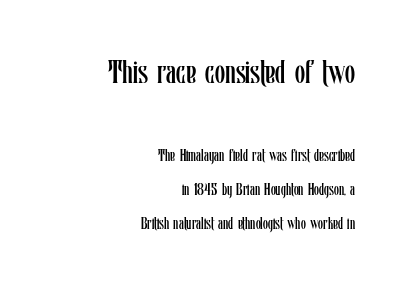
The lettering stays uniformly vertical, giving the passage a roman look. Here the first block reads like a headline and the second like body copy. Students, note that the glyphs here touch the page at normal intervals. Here the designer chose a conventional face with non-uniform glyph widths. Anything drawn beneath the words? Only blank space. Is there much room between lines? Yes — plenty of vertical air separates them.
